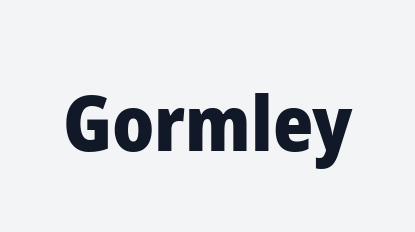
{"serif": "no", "italic": "no", "bold": "yes", "weight": "heavy", "width": "normal", "stroke_contrast": "low", "x_height": "medium", "monospaced": "no", "underline": "no", "letter_spacing": "normal", "letter_spacing_em": 0.0, "glyph_px": 77}
